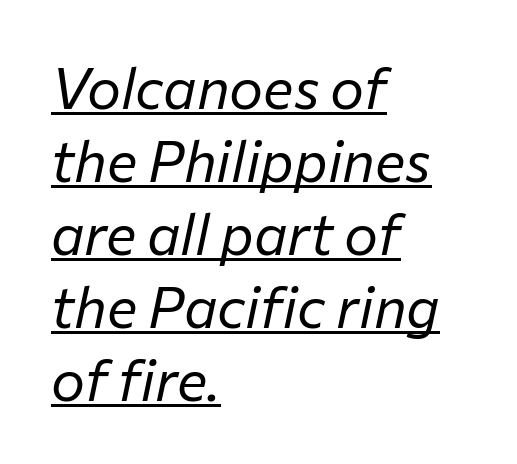
The passage shown has conventional tracking throughout. Slant detected: the letters are inclined. Proportional: the letters do not fall into vertical columns. Beneath each row of characters lies a ruled line. Letters have the restrained weight of plain body copy at most. Line starts are locked; line ends wander.
